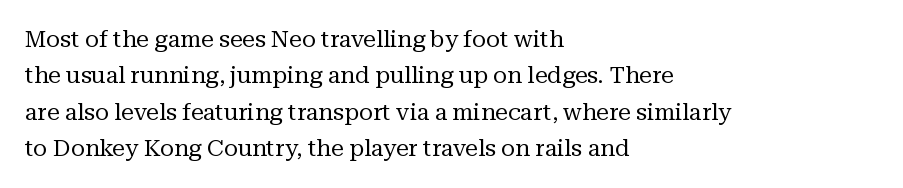
Q: Is the text bold? A: No.
Q: Is the text italic (slanted)? A: No, it is upright.
Q: Is the text underlined? A: No.
Q: How is the paragraph aligned? A: Left-aligned.
Q: Is the spacing between letters normal or unusually wide? A: Normal.
Q: Is the spacing between lines tight, normal or loose? A: Normal.
